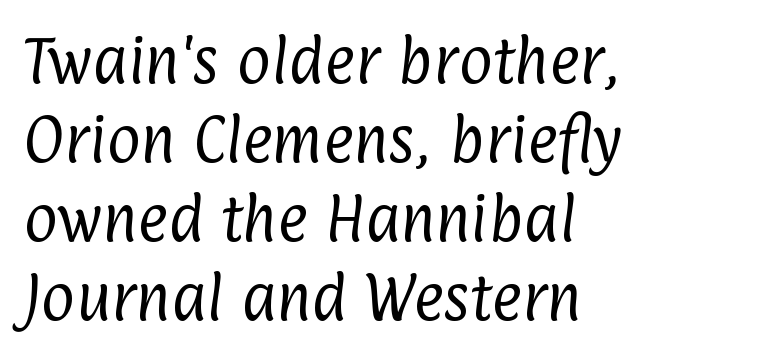
Which margin do the lines hug? The left one — the right edge is uneven. The rendering shows plain stroke endings on the letterforms — a sans-serif design. Notice how descenders clear the ascenders below comfortably — that's standard leading. Descender tails drop into unmarked territory.
